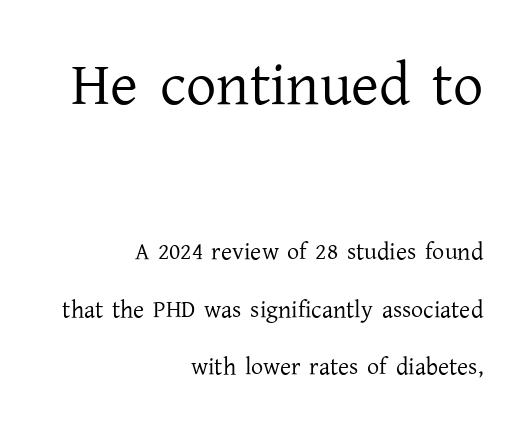
The image shows 60 px regular-weight serif type, upright; set right-aligned, loose line spacing (2.39x), normal letter spacing, not underlined; the first (top) block is 2.5x larger; low stroke contrast and a medium x-height.
